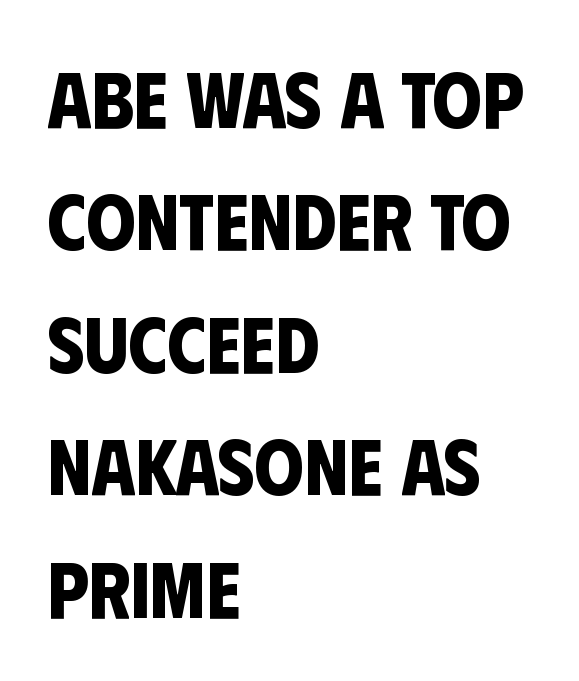
The image shows 79 px bold, condensed sans-serif type; set left-aligned, normal line spacing (1.55x), normal letter spacing, not underlined; low stroke contrast and a large x-height.
